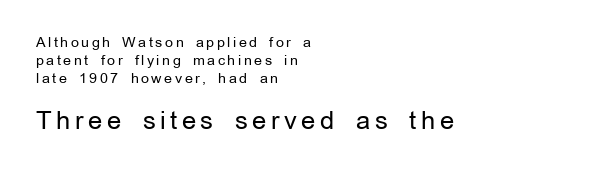
Q: Is the text bold? A: No.
Q: Is the text italic (slanted)? A: No, it is upright.
Q: Is the text underlined? A: No.
Q: How is the paragraph aligned? A: Left-aligned.
Q: Is the spacing between lines tight, normal or loose? A: Normal.
Q: Which block of text is set in a larger size, the first (top) or the second (bottom)? A: The second (bottom) one.
